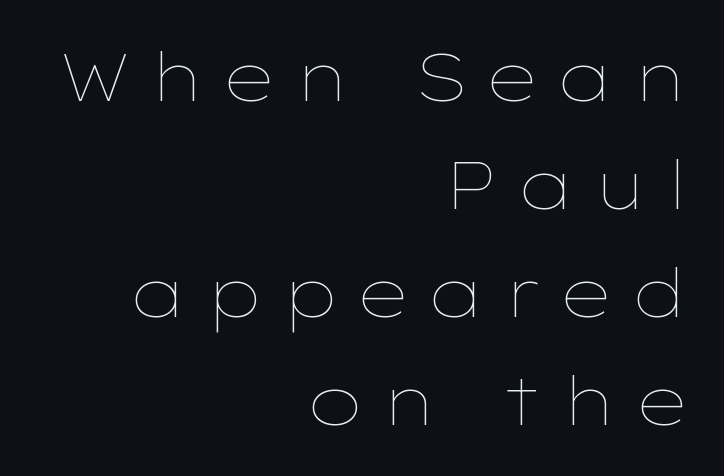
{"italic": "no", "bold": "no", "weight": "thin", "width": "wide", "stroke_contrast": "low", "x_height": "medium", "monospaced": "no", "underline": "no", "align": "right", "line_spacing": "normal", "line_spacing_ratio": 1.61, "letter_spacing": "wide", "letter_spacing_em": 0.24, "glyph_px": 67}
